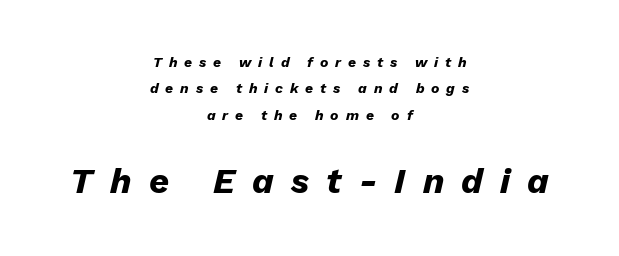
The image shows 35 px heavy type, italic (leaning right); set centered, line spacing 1.89x, unusually wide letter spacing (+0.49 em), not underlined; the second (bottom) block is 2.5x larger; low stroke contrast and a medium x-height.
